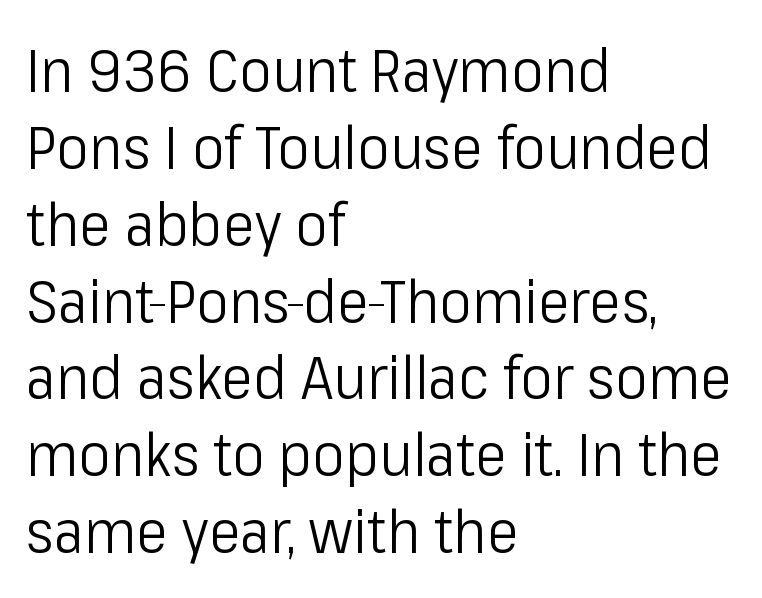
Q: Is the text bold? A: No.
Q: Is the text italic (slanted)? A: No, it is upright.
Q: Is the typeface a serif or a sans-serif typeface? A: Sans-serif.
Q: Is the text underlined? A: No.
Q: How is the paragraph aligned? A: Left-aligned.
Q: Is the spacing between letters normal or unusually wide? A: Normal.
Q: Is the spacing between lines tight, normal or loose? A: Normal.
Q: Width (condensed, normal, or wide)? A: Condensed.
Q: Stroke contrast? A: Low.
Q: x-height? A: Medium.
Q: Monospaced? A: No.
